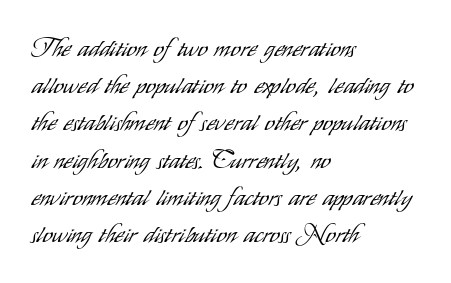
{"bold": "no", "underline": "no", "align": "left", "line_spacing": "normal", "line_spacing_ratio": 1.49, "letter_spacing": "normal", "letter_spacing_em": 0.0, "glyph_px": 25}
